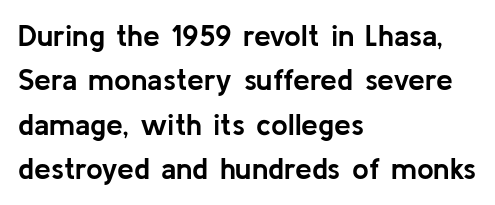
Is the block centered? No — it sits flush against the left margin. No italicization has been applied; the sample stays upright. Regarding serifs, this sample does without them. The passage shown is not underscored anywhere. No extra tracking has been applied to these lines. Typesetter's note: full bold, strokes at maximum text heaviness.
